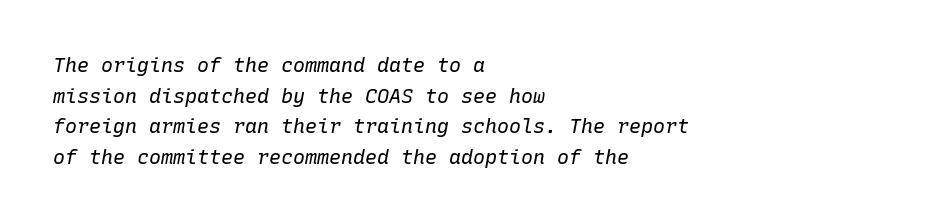
The image shows 20 px text type, italic (leaning right); set left-aligned, normal line spacing (1.53x), normal letter spacing, not underlined.
